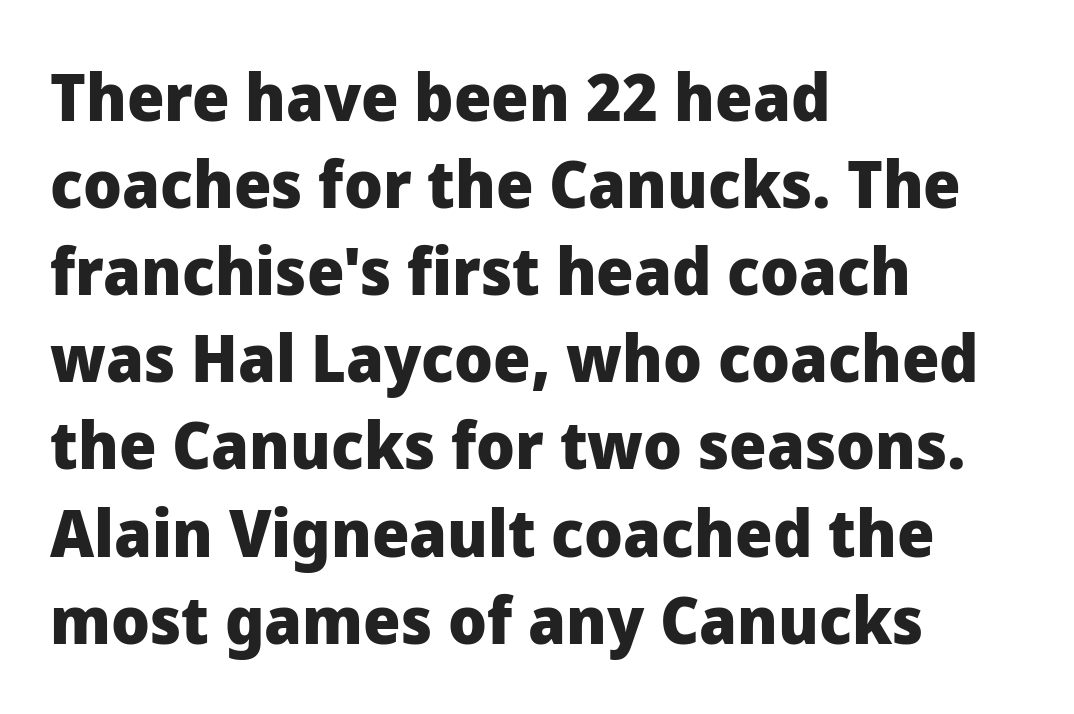
Q: Is the text bold? A: Yes.
Q: Is the text italic (slanted)? A: No, it is upright.
Q: Is the typeface a serif or a sans-serif typeface? A: Sans-serif.
Q: Is the text underlined? A: No.
Q: How is the paragraph aligned? A: Left-aligned.
Q: Is the spacing between letters normal or unusually wide? A: Normal.
Q: Is the spacing between lines tight, normal or loose? A: Normal.
Q: Width (condensed, normal, or wide)? A: Normal.
Q: Stroke contrast? A: Low.
Q: x-height? A: Medium.
Q: Monospaced? A: No.
